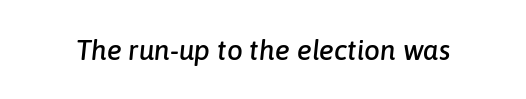
Q: Is the text italic (slanted)? A: Yes, it leans right by about 6 degrees.
Q: Is the text underlined? A: No.
Q: Is the spacing between letters normal or unusually wide? A: Normal.
Q: Width (condensed, normal, or wide)? A: Normal.
Q: Stroke contrast? A: Low.
Q: x-height? A: Medium.
Q: Monospaced? A: No.
